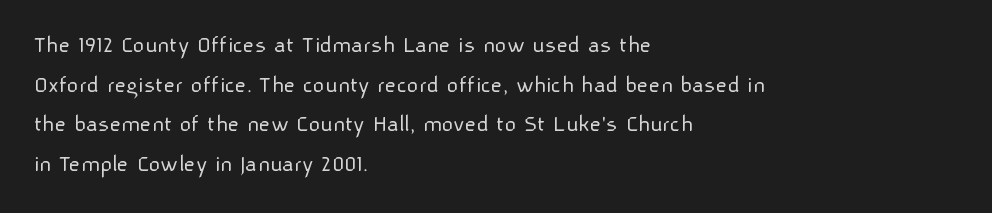
The image shows 25 px text type, upright; set left-aligned, normal line spacing (1.59x), normal letter spacing, not underlined.
